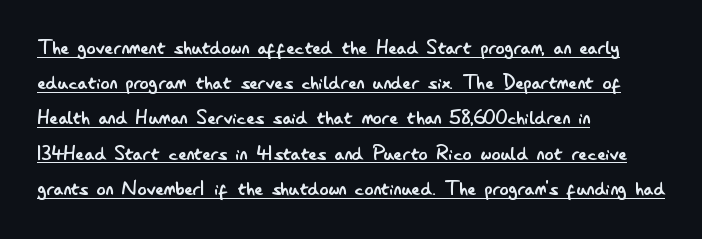
Q: Is the text bold? A: No.
Q: Is the text italic (slanted)? A: No, it is upright.
Q: Is the text underlined? A: Yes.
Q: How is the paragraph aligned? A: Left-aligned.
Q: Is the spacing between letters normal or unusually wide? A: Normal.
Q: Is the spacing between lines tight, normal or loose? A: Normal.
